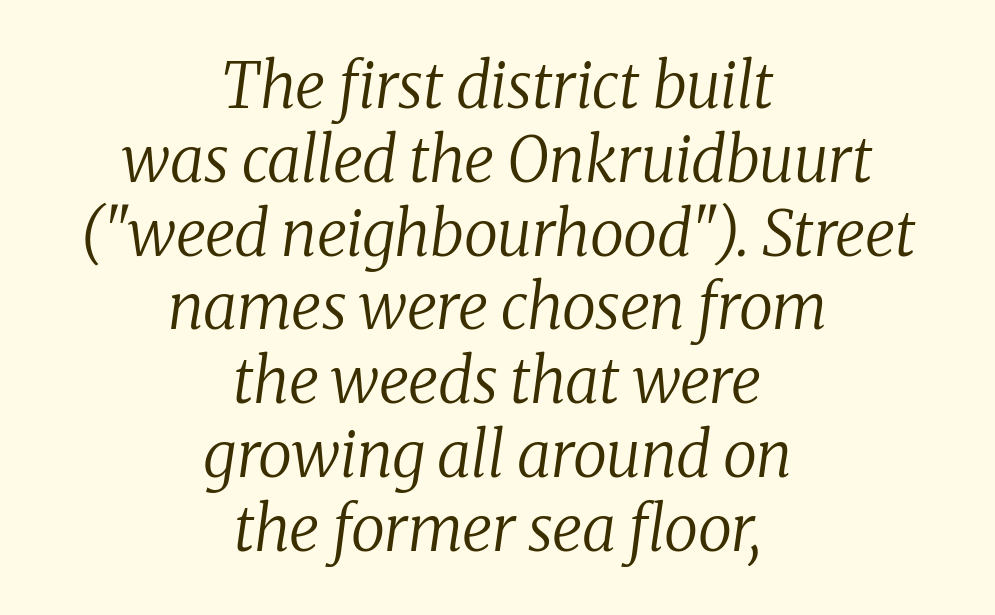
{"serif": "yes", "italic": "yes", "lean": "right", "slant_degrees": 8, "bold": "no", "weight": "regular", "width": "normal", "stroke_contrast": "low", "x_height": "medium", "monospaced": "no", "underline": "no", "align": "center", "line_spacing_ratio": 1.19, "letter_spacing": "normal", "letter_spacing_em": 0.0, "glyph_px": 62}
